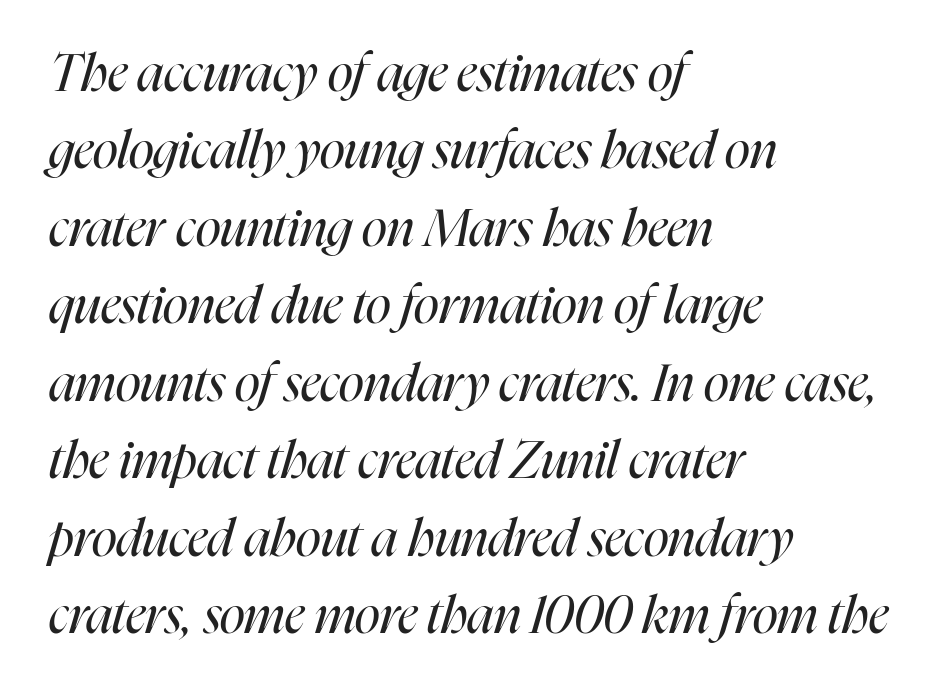
{"italic": "yes", "lean": "right", "slant_degrees": 16, "bold": "no", "weight": "regular", "width": "condensed", "stroke_contrast": "high", "x_height": "medium", "monospaced": "no", "underline": "no", "align": "left", "line_spacing": "normal", "line_spacing_ratio": 1.49, "letter_spacing": "normal", "letter_spacing_em": 0.0, "glyph_px": 52}
